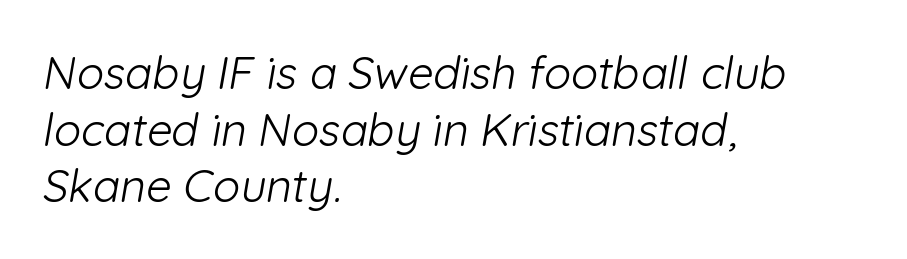
Q: Is the text bold? A: No.
Q: Is the typeface a serif or a sans-serif typeface? A: Sans-serif.
Q: Is the text underlined? A: No.
Q: How is the paragraph aligned? A: Left-aligned.
Q: Is the spacing between letters normal or unusually wide? A: Normal.
Q: Is the spacing between lines tight, normal or loose? A: Normal.
Q: Width (condensed, normal, or wide)? A: Normal.
Q: Stroke contrast? A: Low.
Q: x-height? A: Medium.
Q: Monospaced? A: No.
